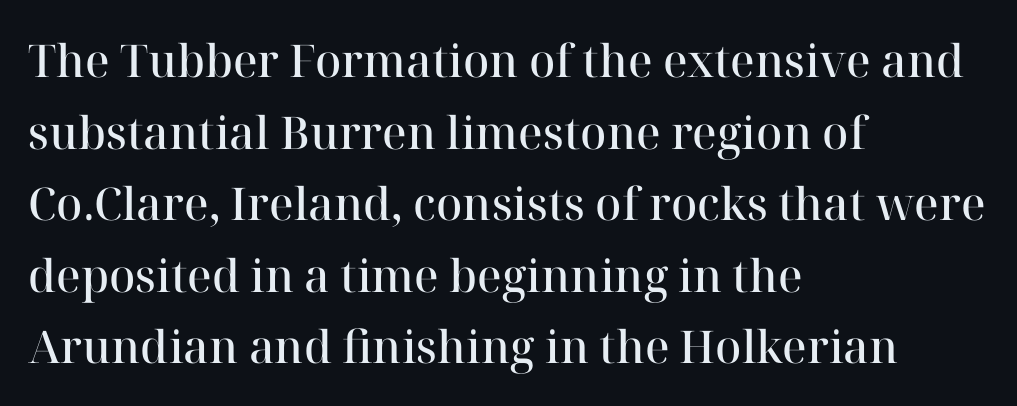
Firm but not heavy-handed strokes: this text is semibold. What kind of face is this? One with serifs. You could not count columns in this text — the font is proportionally spaced. Reading down the block, your eye returns to a fixed left position each line.
